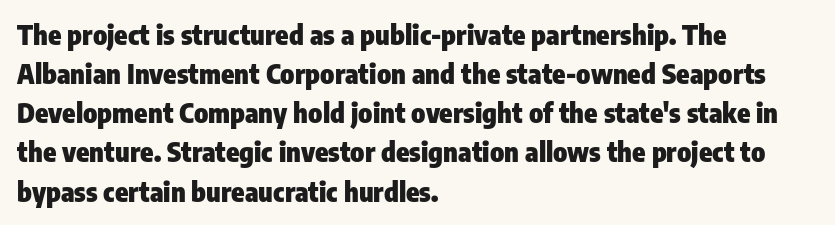
Q: Is the text bold? A: Yes.
Q: Is the text italic (slanted)? A: No, it is upright.
Q: Is the text underlined? A: No.
Q: How is the paragraph aligned? A: Left-aligned.
Q: Is the spacing between letters normal or unusually wide? A: Normal.
Q: Is the spacing between lines tight, normal or loose? A: Normal.
